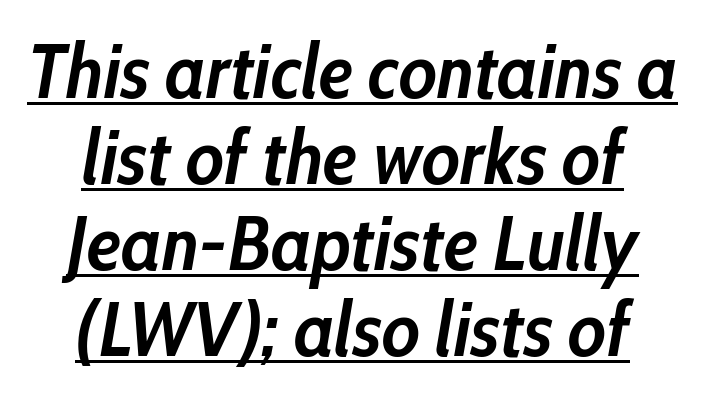
Each word holds together tightly as a unit, with standard inter-letter gaps. The lines in this sample share a center point and differ in where they start and stop. Posture: slanted. The passage shown is emphatically bold. Tightly led — the rows are bunched.
